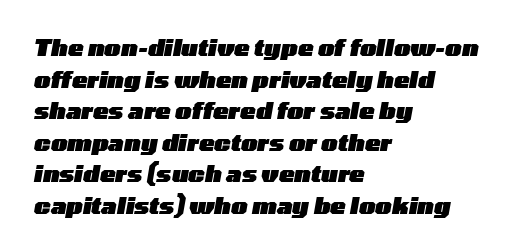
Summary of vertical rhythm: regular, with standard interline spacing. A student would call this left alignment; a typographer would say flush left, rag right. The rendering keeps characters at their native spacing. Designer's note — italics engaged.
